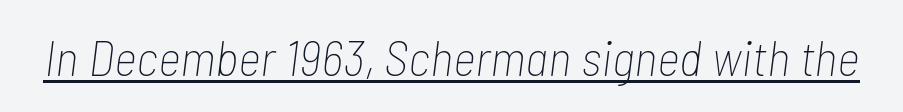
The image shows 50 px thin, condensed type, italic (leaning right); set normal letter spacing, underlined; low stroke contrast and a medium x-height.
